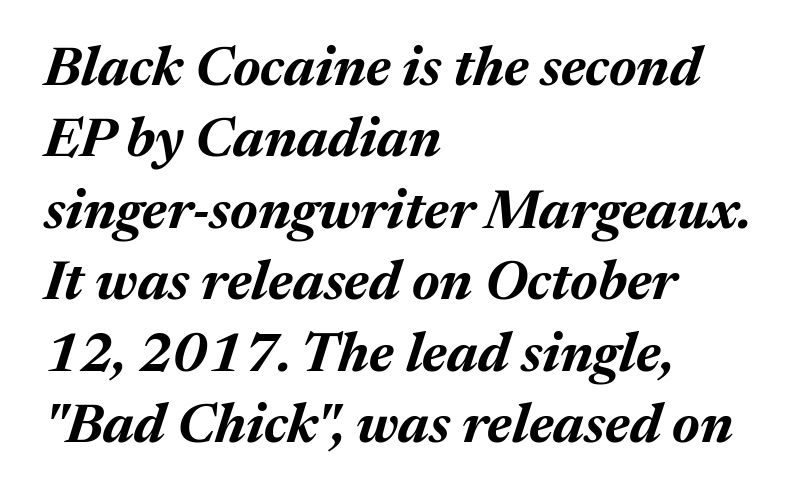
Has an underline been added? It has not. All the whitespace from short lines collects on the right. I'd describe the lettering as bold — thick and assertive. The space between consecutive lines is moderate.
